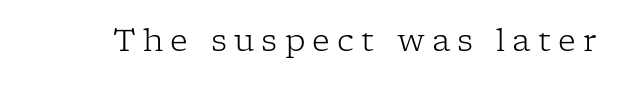
The image shows 31 px light serif type, upright; set unusually wide letter spacing (+0.23 em), not underlined; low stroke contrast and a medium x-height.
